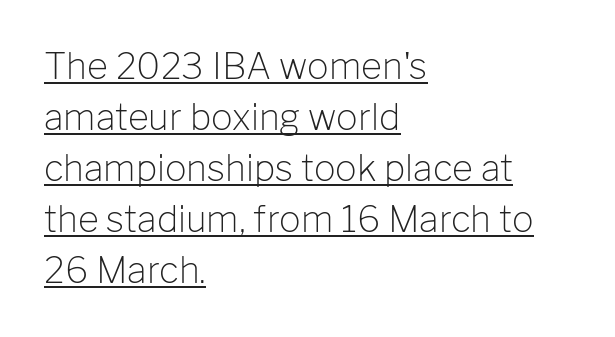
{"serif": "no", "italic": "no", "bold": "no", "weight": "light", "width": "normal", "stroke_contrast": "low", "x_height": "medium", "monospaced": "no", "underline": "yes", "align": "left", "line_spacing": "normal", "line_spacing_ratio": 1.42, "letter_spacing": "normal", "letter_spacing_em": 0.0, "glyph_px": 36}
